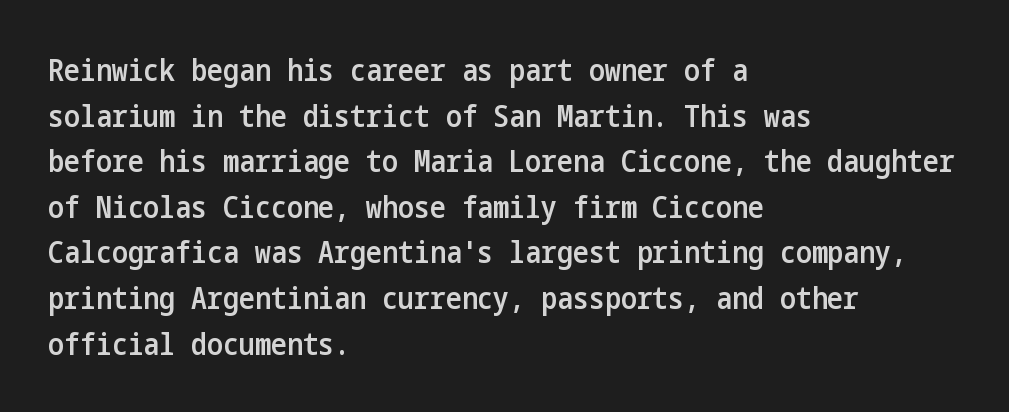
{"serif": "no", "italic": "no", "bold": "semi", "weight": "semibold", "width": "condensed", "stroke_contrast": "low", "x_height": "medium", "underline": "no", "align": "left", "line_spacing": "normal", "line_spacing_ratio": 1.52, "letter_spacing": "normal", "letter_spacing_em": 0.0, "glyph_px": 30}
